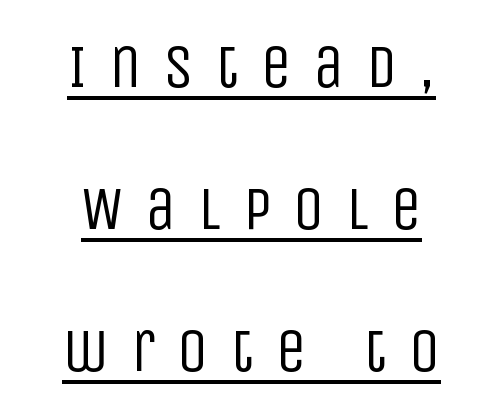
{"serif": "no", "italic": "no", "bold": "no", "weight": "regular", "width": "condensed", "stroke_contrast": "low", "x_height": "large", "monospaced": "no", "underline": "yes", "align": "center", "line_spacing": "loose", "line_spacing_ratio": 2.29, "letter_spacing": "wide", "letter_spacing_em": 0.35, "glyph_px": 62}
